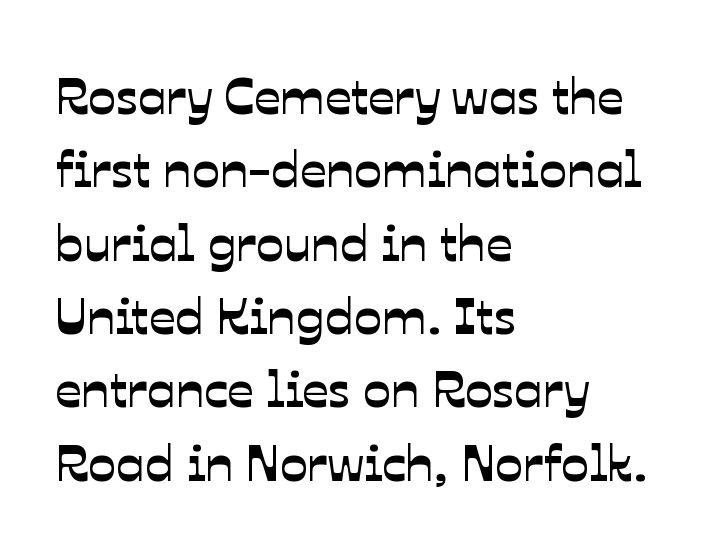
The image shows 52 px sans-serif type; set left-aligned, normal line spacing (1.41x), normal letter spacing, not underlined; low stroke contrast and a medium x-height.
